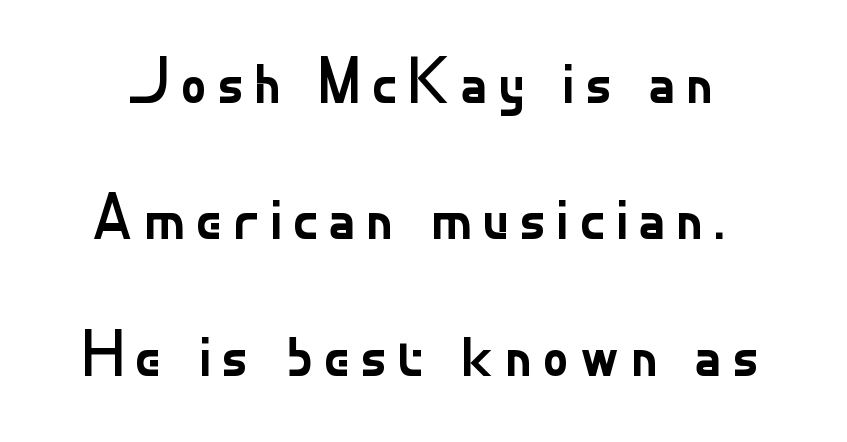
Q: Is the text bold? A: No.
Q: Is the text italic (slanted)? A: No, it is upright.
Q: Is the typeface a serif or a sans-serif typeface? A: Sans-serif.
Q: Is the text underlined? A: No.
Q: Is the spacing between lines tight, normal or loose? A: Loose.
Q: Width (condensed, normal, or wide)? A: Normal.
Q: Stroke contrast? A: Low.
Q: x-height? A: Small.
Q: Monospaced? A: No.
